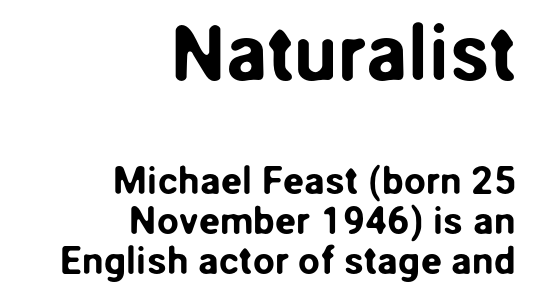
Q: Is the text italic (slanted)? A: No, it is upright.
Q: Is the typeface a serif or a sans-serif typeface? A: Sans-serif.
Q: Is the text underlined? A: No.
Q: How is the paragraph aligned? A: Right-aligned.
Q: Is the spacing between letters normal or unusually wide? A: Normal.
Q: Is the spacing between lines tight, normal or loose? A: Tight.
Q: Which block of text is set in a larger size, the first (top) or the second (bottom)? A: The first (top) one.
Q: Width (condensed, normal, or wide)? A: Normal.
Q: Stroke contrast? A: Low.
Q: x-height? A: Medium.
Q: Monospaced? A: No.
